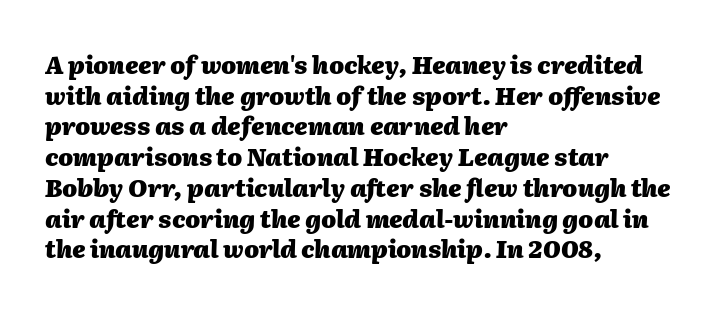
Style check: oblique. Anything drawn beneath the words? Only blank space. Horizontal bands of white between lines are of average thickness. These lines are set flush left with a ragged right edge. Bold? Absolutely — the strokes are thick and heavy.
